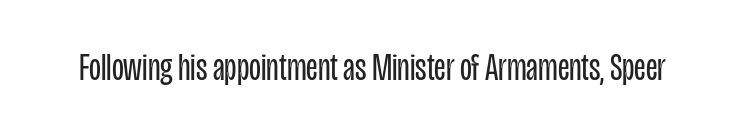
{"serif": "no", "italic": "no", "bold": "no", "weight": "regular", "width": "condensed", "stroke_contrast": "low", "x_height": "large", "monospaced": "no", "underline": "no", "letter_spacing": "normal", "letter_spacing_em": 0.0, "glyph_px": 39}
